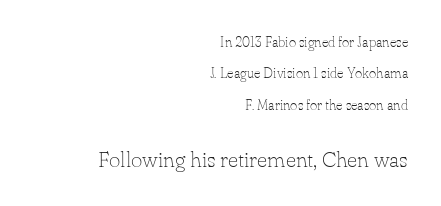
{"italic": "no", "bold": "no", "underline": "no", "align": "right", "line_spacing": "loose", "line_spacing_ratio": 2.24, "letter_spacing": "normal", "letter_spacing_em": 0.0, "larger_block": "second", "size_ratio": 1.57, "glyph_px": 22}
